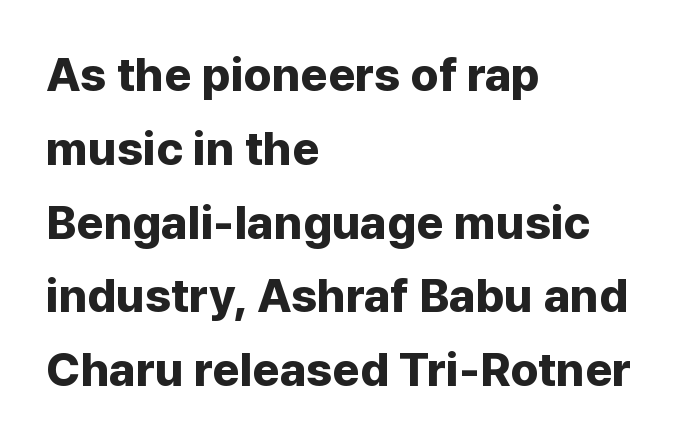
To sum up the face: it is a sans, with no serifs. The zone under the glyphs is completely vacant. Quick note: not italic, upright. The passage shown is emphatically bold.
